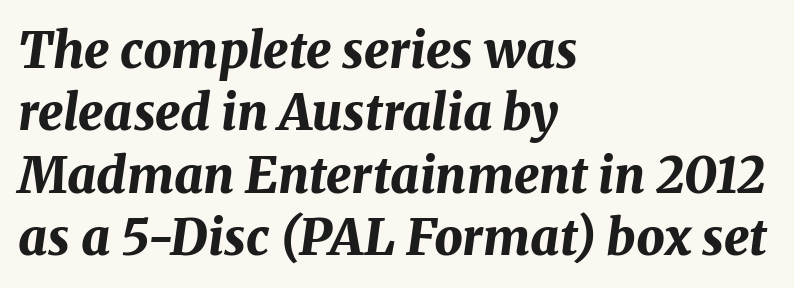
Q: Is the text bold? A: Yes.
Q: Is the text italic (slanted)? A: Yes, it leans right by about 8 degrees.
Q: Is the text underlined? A: No.
Q: How is the paragraph aligned? A: Left-aligned.
Q: Is the spacing between letters normal or unusually wide? A: Normal.
Q: Is the spacing between lines tight, normal or loose? A: Normal.
Q: Width (condensed, normal, or wide)? A: Normal.
Q: Stroke contrast? A: Medium.
Q: x-height? A: Medium.
Q: Monospaced? A: No.
